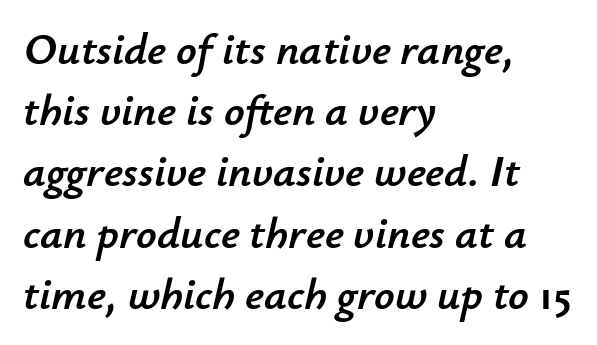
Q: Is the text italic (slanted)? A: Yes, it leans right by about 12 degrees.
Q: Is the text underlined? A: No.
Q: How is the paragraph aligned? A: Left-aligned.
Q: Is the spacing between letters normal or unusually wide? A: Normal.
Q: Is the spacing between lines tight, normal or loose? A: Normal.
Q: Width (condensed, normal, or wide)? A: Normal.
Q: Stroke contrast? A: Low.
Q: x-height? A: Small.
Q: Monospaced? A: No.
